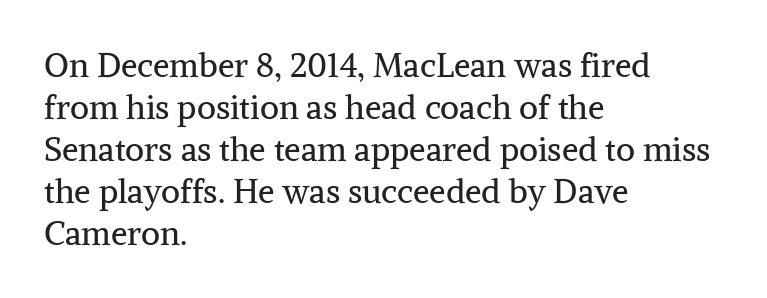
The image shows 33 px regular-weight serif type, upright; set left-aligned, normal line spacing (1.27x), normal letter spacing, not underlined; medium stroke contrast and a medium x-height.
